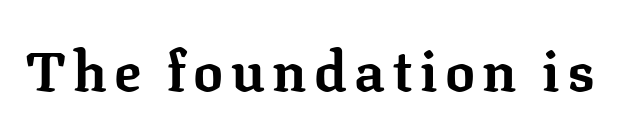
Q: Is the text bold? A: Yes.
Q: Is the text italic (slanted)? A: No, it is upright.
Q: Is the typeface a serif or a sans-serif typeface? A: Serif.
Q: Is the text underlined? A: No.
Q: Width (condensed, normal, or wide)? A: Normal.
Q: Stroke contrast? A: Low.
Q: x-height? A: Medium.
Q: Monospaced? A: No.
